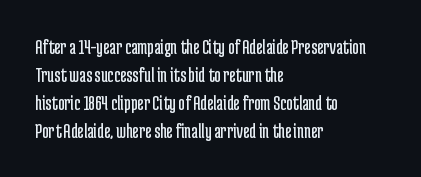
{"italic": "no", "bold": "no", "underline": "no", "align": "left", "line_spacing": "normal", "line_spacing_ratio": 1.27, "letter_spacing": "normal", "letter_spacing_em": 0.0, "glyph_px": 22}
